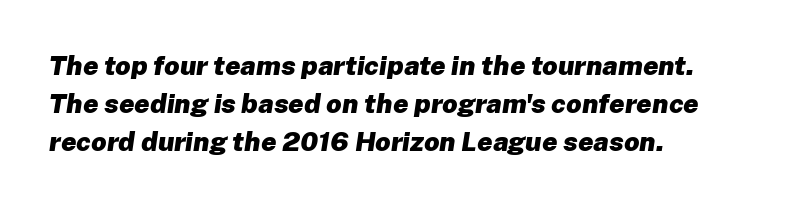
{"italic": "yes", "lean": "right", "slant_degrees": 8, "bold": "yes", "underline": "no", "align": "left", "line_spacing": "normal", "line_spacing_ratio": 1.41, "letter_spacing": "normal", "letter_spacing_em": 0.0, "glyph_px": 27}
